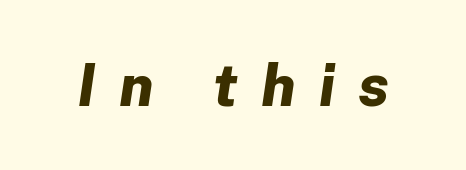
{"italic": "yes", "lean": "right", "slant_degrees": 8, "bold": "yes", "weight": "bold", "width": "normal", "stroke_contrast": "low", "x_height": "medium", "monospaced": "no", "underline": "no", "letter_spacing": "wide", "letter_spacing_em": 0.4, "glyph_px": 58}
